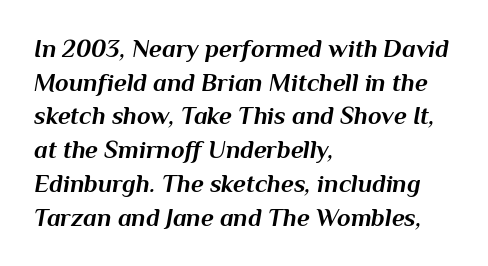
Q: Is the text bold? A: Yes.
Q: Is the text italic (slanted)? A: Yes, it leans right by about 10 degrees.
Q: Is the text underlined? A: No.
Q: How is the paragraph aligned? A: Left-aligned.
Q: Is the spacing between letters normal or unusually wide? A: Normal.
Q: Is the spacing between lines tight, normal or loose? A: Normal.
